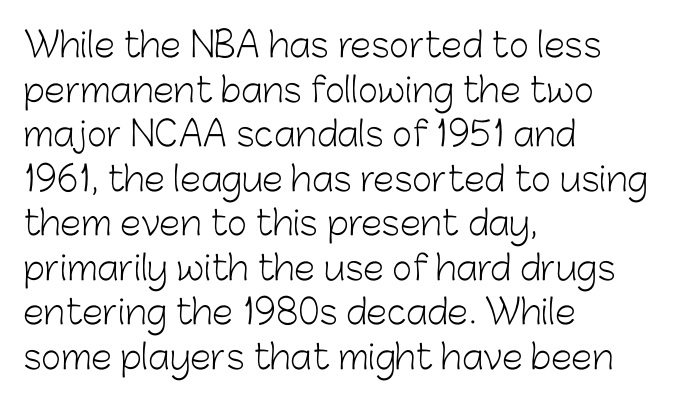
The image shows 34 px light sans-serif type, upright; set left-aligned, normal line spacing (1.31x), normal letter spacing, not underlined; low stroke contrast and a medium x-height.
